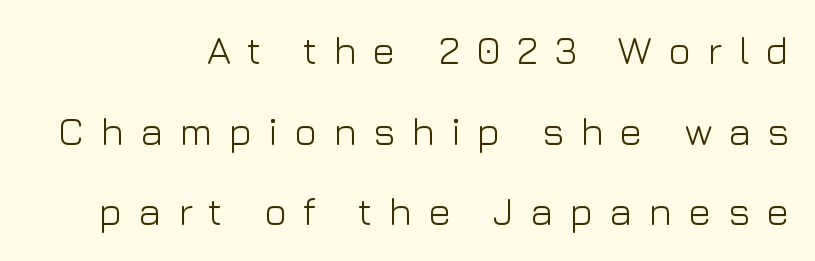
Reading down the block, your eye finds every line finishing at a fixed right position. The designer went with a sans here, leaving each stem footless. Bold? No — there's no thickening of the strokes. Posture: upright roman. Reading down the column, the eye jumps a long way to each next line. Compared with typical body copy, the letter spacing here is much looser.
